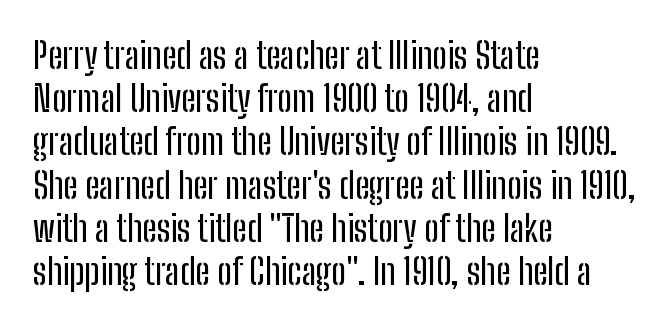
Q: Is the text italic (slanted)? A: No, it is upright.
Q: Is the typeface a serif or a sans-serif typeface? A: Sans-serif.
Q: Is the text underlined? A: No.
Q: How is the paragraph aligned? A: Left-aligned.
Q: Is the spacing between letters normal or unusually wide? A: Normal.
Q: Width (condensed, normal, or wide)? A: Condensed.
Q: Stroke contrast? A: Low.
Q: x-height? A: Medium.
Q: Monospaced? A: No.
